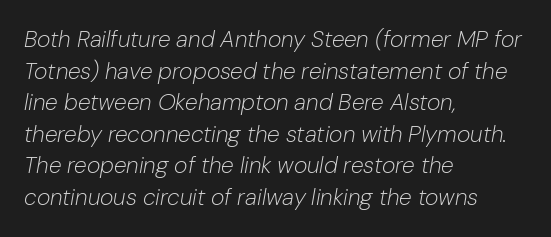
{"italic": "yes", "lean": "right", "slant_degrees": 10, "bold": "no", "underline": "no", "align": "left", "line_spacing": "normal", "line_spacing_ratio": 1.37, "letter_spacing": "normal", "letter_spacing_em": 0.0, "glyph_px": 23}
